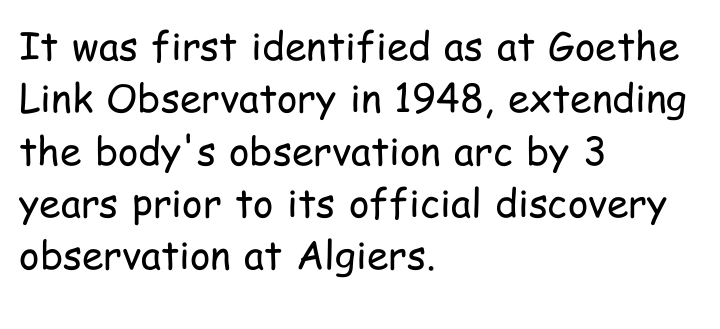
The image shows 39 px regular-weight, condensed sans-serif type, upright; set left-aligned, normal line spacing (1.34x), normal letter spacing, not underlined; low stroke contrast and a medium x-height.
